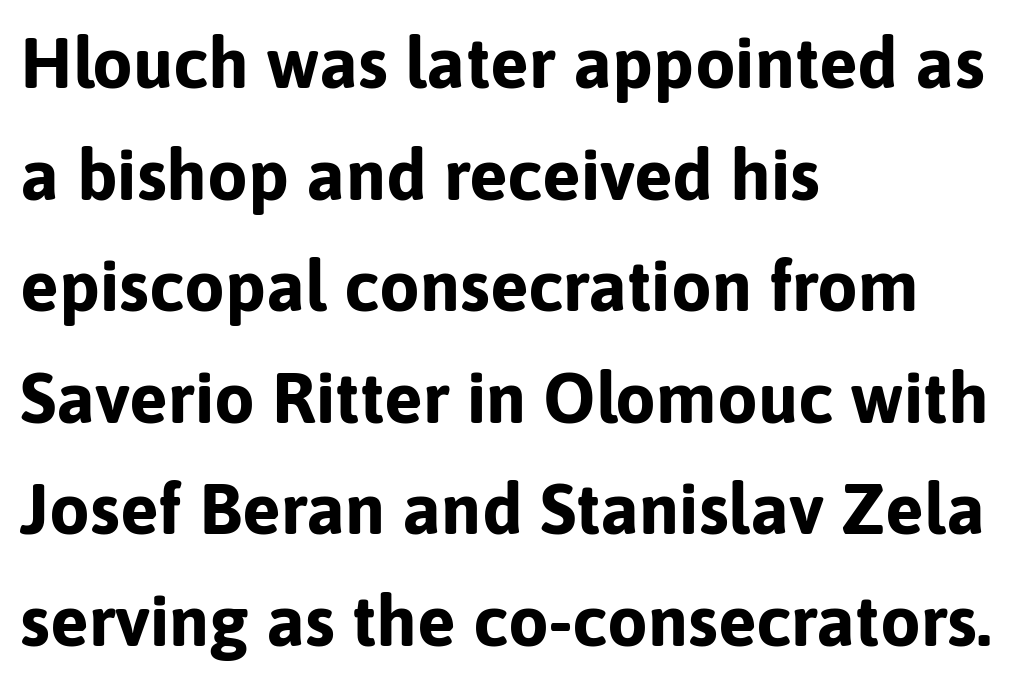
Q: Is the text bold? A: Yes.
Q: Is the text italic (slanted)? A: No, it is upright.
Q: Is the typeface a serif or a sans-serif typeface? A: Sans-serif.
Q: Is the text underlined? A: No.
Q: How is the paragraph aligned? A: Left-aligned.
Q: Is the spacing between letters normal or unusually wide? A: Normal.
Q: Is the spacing between lines tight, normal or loose? A: Normal.
Q: Width (condensed, normal, or wide)? A: Normal.
Q: Stroke contrast? A: Low.
Q: x-height? A: Medium.
Q: Monospaced? A: No.
